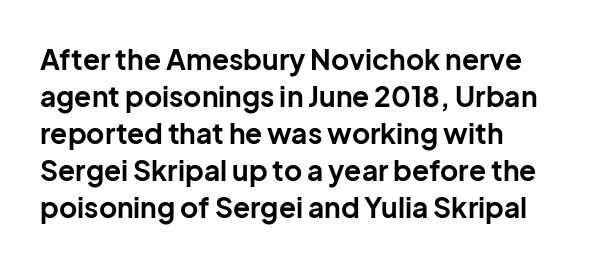
The image shows 28 px bold sans-serif type, upright; set normal line spacing (1.32x), normal letter spacing, not underlined; low stroke contrast and a medium x-height.
